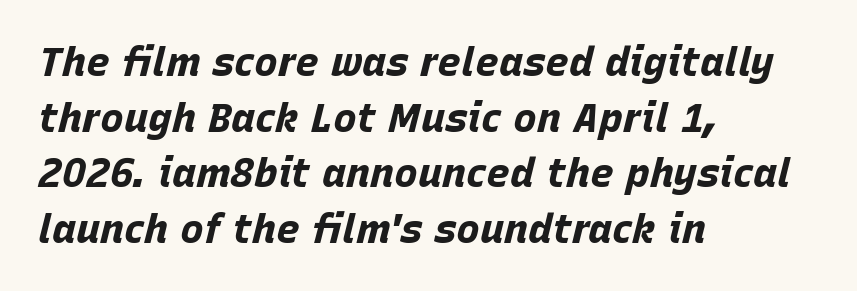
The image shows 40 px bold type, italic (leaning right); set left-aligned, normal line spacing (1.39x), normal letter spacing, not underlined; low stroke contrast and a large x-height.
